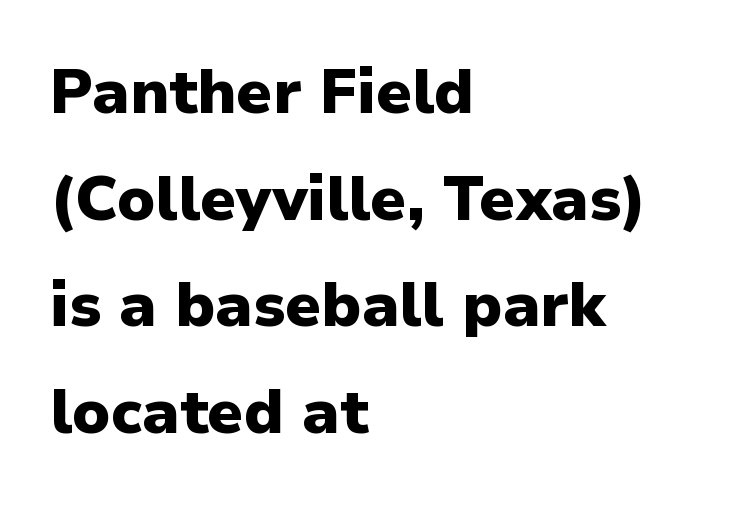
The image shows 62 px heavy sans-serif type, upright; set left-aligned, line spacing 1.72x, normal letter spacing, not underlined; low stroke contrast and a medium x-height.
